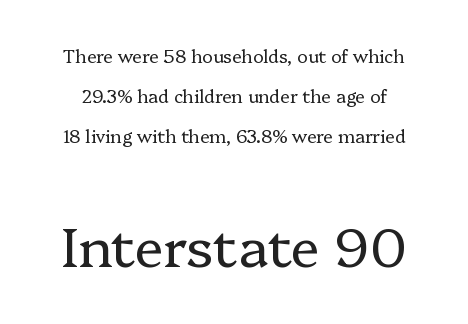
The image shows 55 px regular-weight serif type, upright; set loose line spacing (2.21x), normal letter spacing, not underlined; the second (bottom) block is 3.06x larger; low stroke contrast and a medium x-height.
